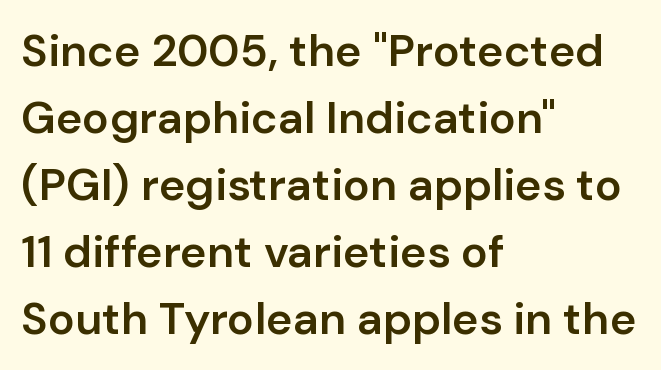
The image shows 45 px semibold sans-serif type, upright; set left-aligned, normal line spacing (1.49x), normal letter spacing, not underlined; low stroke contrast and a medium x-height.
